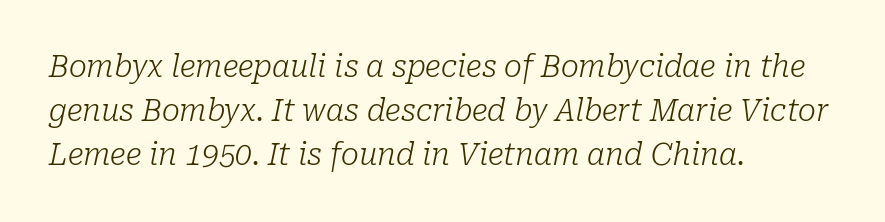
The text was rendered using a seriffed face with decorative stroke endings. These lines are rendered in a variable-pitch font. Vertically, the passage feels balanced, rows spaced as you'd expect. Think standard paragraph weight, or any step lighter than that.
